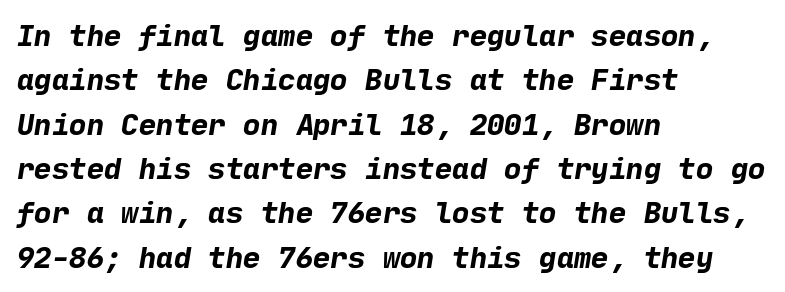
The image shows 29 px bold sans-serif type; set left-aligned, normal line spacing (1.53x), normal letter spacing, not underlined; low stroke contrast and a medium x-height.
